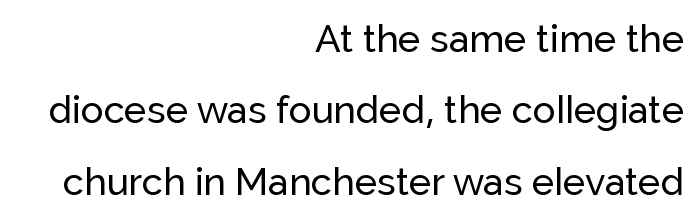
The image shows 38 px sans-serif type, upright; set right-aligned, line spacing 1.88x, normal letter spacing, not underlined; low stroke contrast and a medium x-height.
